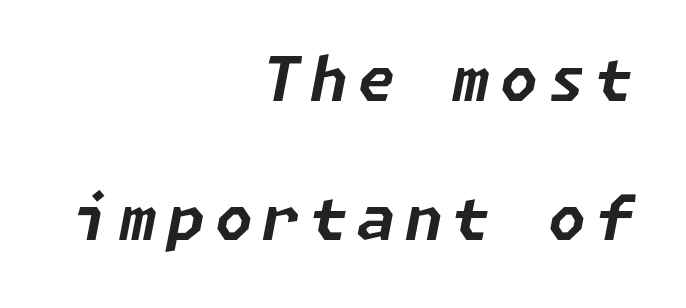
This sample uses an oblique cut, with every glyph tilted off the vertical. Typesetter's note: full bold, strokes at maximum text heaviness. Lines of text with bare space underneath. The block of text is sparse from top to bottom, with ample space between rows.
